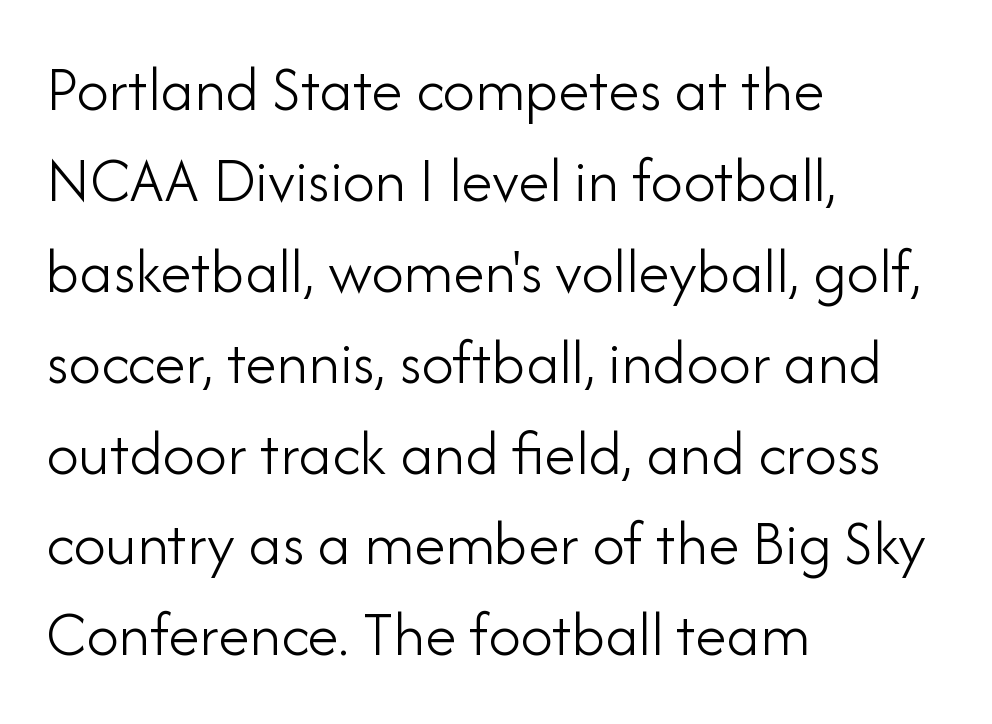
The image shows 64 px light sans-serif type, upright; set left-aligned, normal line spacing (1.42x), normal letter spacing, not underlined; low stroke contrast and a small x-height.
